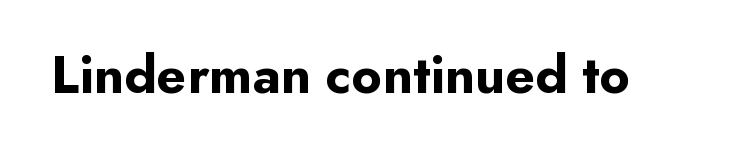
Is this a fixed-width face? No — the glyphs have proportional, varying widths. Is the type bold? Yes — the strokes are clearly thick and heavy. The axis of the letterforms is exactly vertical. This rendering features lettering with no underline.
